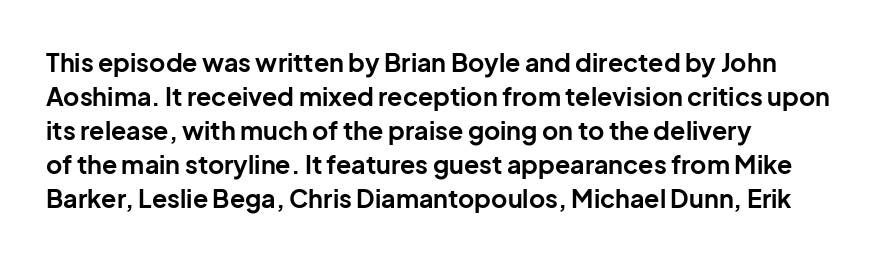
{"italic": "no", "bold": "yes", "underline": "no", "align": "left", "line_spacing": "normal", "line_spacing_ratio": 1.36, "letter_spacing": "normal", "letter_spacing_em": 0.0, "glyph_px": 25}
